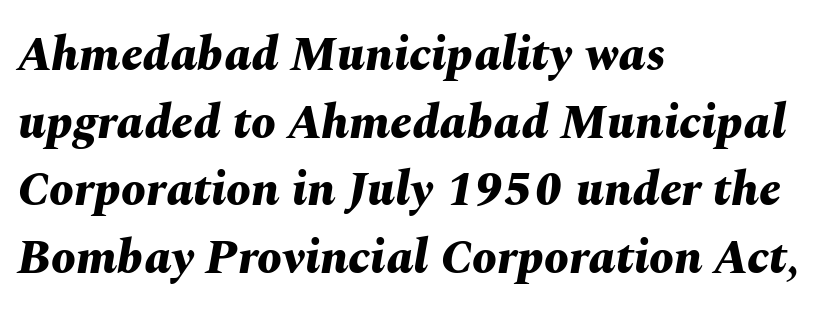
Q: Is the text bold? A: Yes.
Q: Is the text italic (slanted)? A: Yes, it leans right by about 10 degrees.
Q: Is the text underlined? A: No.
Q: How is the paragraph aligned? A: Left-aligned.
Q: Is the spacing between letters normal or unusually wide? A: Normal.
Q: Is the spacing between lines tight, normal or loose? A: Normal.
Q: Width (condensed, normal, or wide)? A: Normal.
Q: Stroke contrast? A: Medium.
Q: x-height? A: Medium.
Q: Monospaced? A: No.
